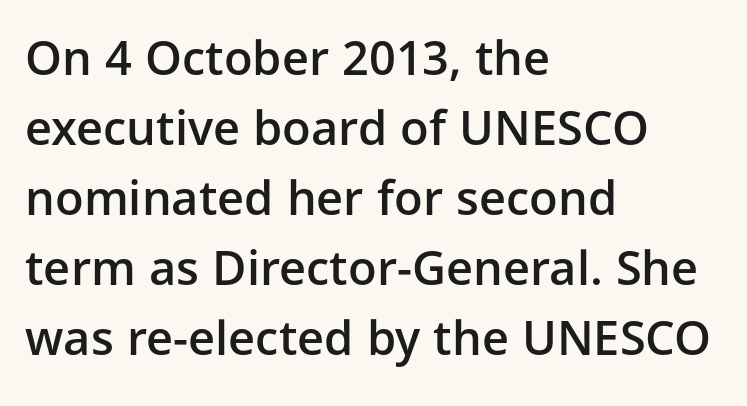
The image shows 47 px semibold sans-serif type, upright; set left-aligned, normal line spacing (1.49x), normal letter spacing, not underlined; low stroke contrast and a medium x-height.
